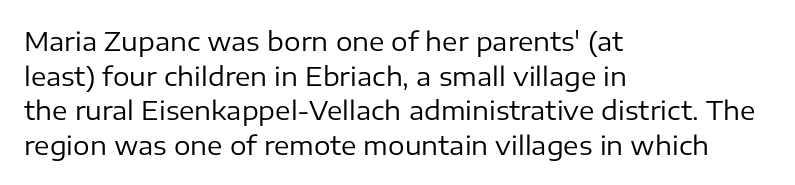
{"italic": "no", "bold": "no", "underline": "no", "align": "left", "line_spacing": "normal", "line_spacing_ratio": 1.33, "letter_spacing": "normal", "letter_spacing_em": 0.0, "glyph_px": 26}
